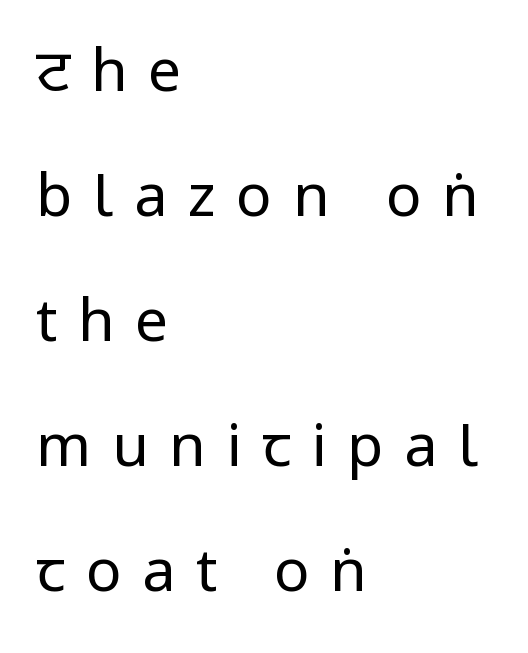
Words appear elongated and porous because spacing is wide. The font sits on the lighter half of the weight spectrum, regular included. Character widths vary here, with narrow letters taking less room than wide ones. This sample uses a sans-serif face. The zone under the glyphs is completely vacant.
